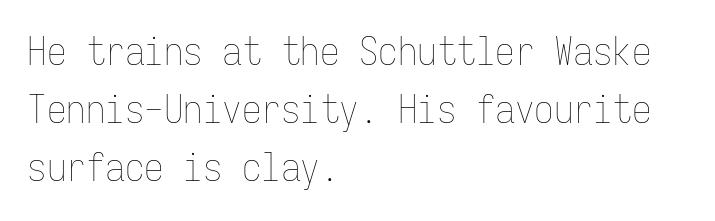
Q: Is the text bold? A: No.
Q: Is the text italic (slanted)? A: No, it is upright.
Q: Is the text underlined? A: No.
Q: How is the paragraph aligned? A: Left-aligned.
Q: Is the spacing between letters normal or unusually wide? A: Normal.
Q: Is the spacing between lines tight, normal or loose? A: Normal.
Q: Width (condensed, normal, or wide)? A: Condensed.
Q: Stroke contrast? A: Low.
Q: x-height? A: Medium.
Q: Monospaced? A: Yes.
